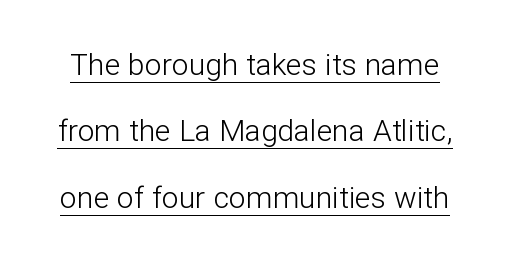
Q: Is the text bold? A: No.
Q: Is the text italic (slanted)? A: No, it is upright.
Q: Is the typeface a serif or a sans-serif typeface? A: Sans-serif.
Q: Is the text underlined? A: Yes.
Q: Is the spacing between letters normal or unusually wide? A: Normal.
Q: Is the spacing between lines tight, normal or loose? A: Loose.
Q: Width (condensed, normal, or wide)? A: Normal.
Q: Stroke contrast? A: Low.
Q: x-height? A: Medium.
Q: Monospaced? A: No.
